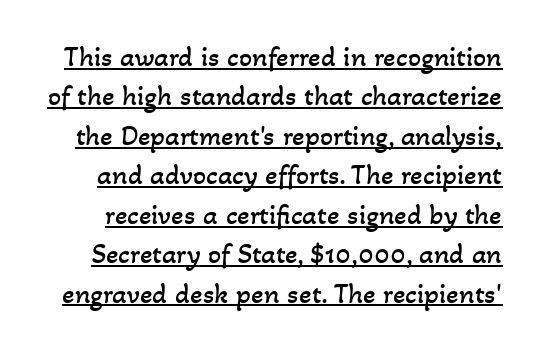
The image shows 29 px regular-weight type; set normal line spacing (1.36x), normal letter spacing, underlined; low stroke contrast and a small x-height.
